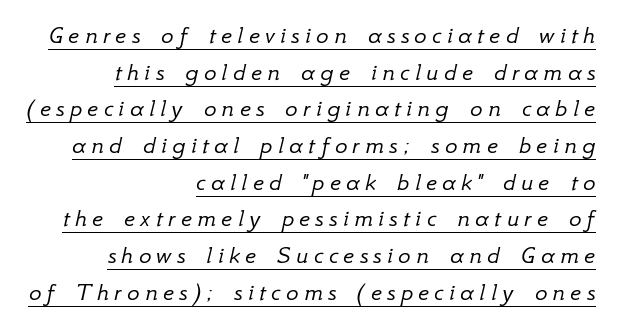
Q: Is the text bold? A: No.
Q: Is the text italic (slanted)? A: Yes, it leans right by about 12 degrees.
Q: Is the text underlined? A: Yes.
Q: How is the paragraph aligned? A: Right-aligned.
Q: Is the spacing between letters normal or unusually wide? A: Unusually wide.
Q: Is the spacing between lines tight, normal or loose? A: Normal.
